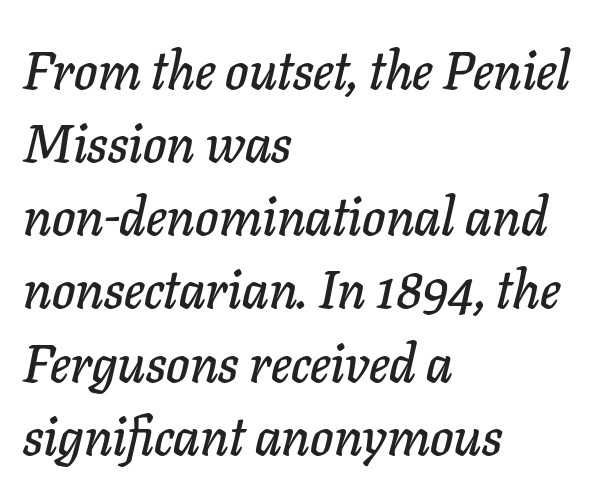
{"italic": "yes", "lean": "right", "slant_degrees": 11, "width": "normal", "stroke_contrast": "low", "x_height": "medium", "monospaced": "no", "underline": "no", "align": "left", "line_spacing": "normal", "line_spacing_ratio": 1.38, "letter_spacing": "normal", "letter_spacing_em": 0.0, "glyph_px": 53}
